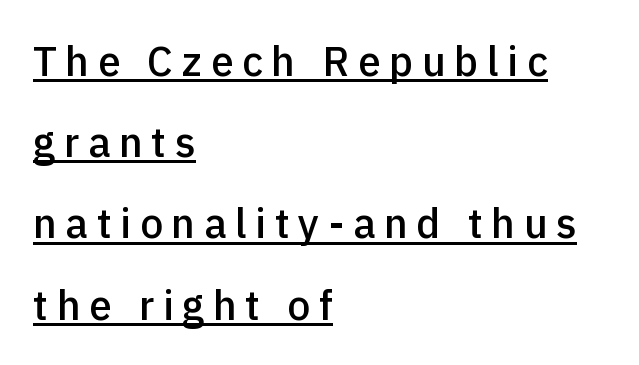
The image shows 41 px semibold sans-serif type, upright; set left-aligned, loose line spacing (1.98x), unusually wide letter spacing (+0.21 em), underlined; a medium x-height.
